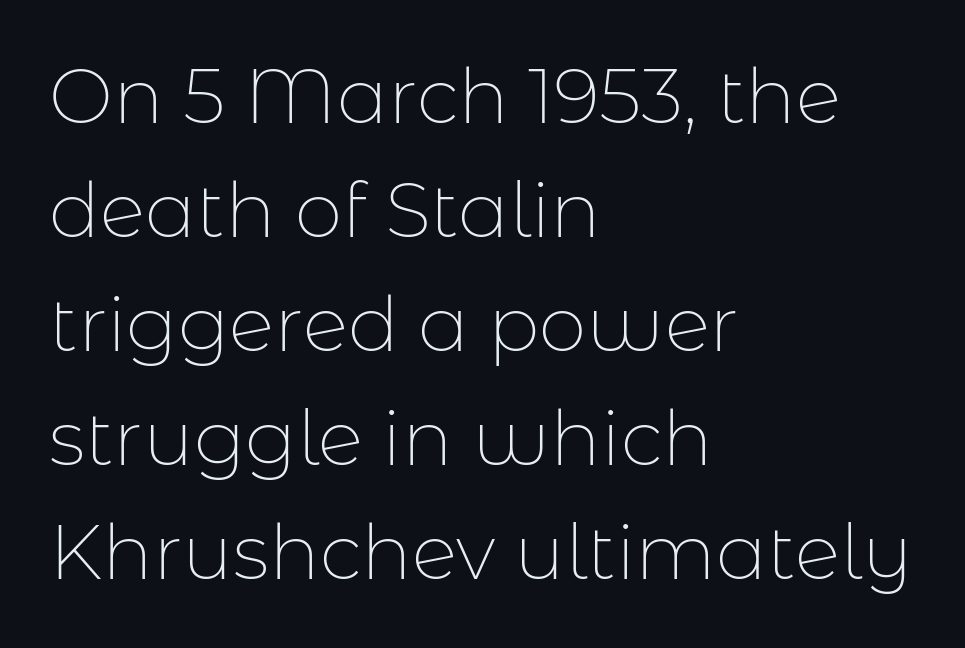
A sans-serif font was chosen for this passage. Here the designer chose a conventional face with non-uniform glyph widths. Only glyphs here, with clear space below each row. Vertical spacing — default. A roman cut, with each character standing at attention.
